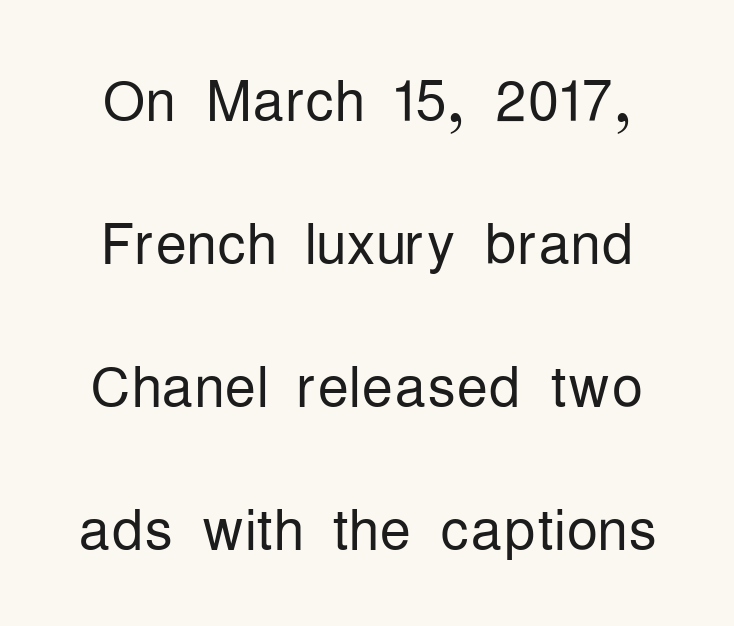
Q: Is the text bold? A: No.
Q: Is the text italic (slanted)? A: No, it is upright.
Q: Is the typeface a serif or a sans-serif typeface? A: Sans-serif.
Q: Is the text underlined? A: No.
Q: How is the paragraph aligned? A: Centered.
Q: Is the spacing between letters normal or unusually wide? A: Normal.
Q: Width (condensed, normal, or wide)? A: Condensed.
Q: Stroke contrast? A: Low.
Q: x-height? A: Medium.
Q: Monospaced? A: No.
